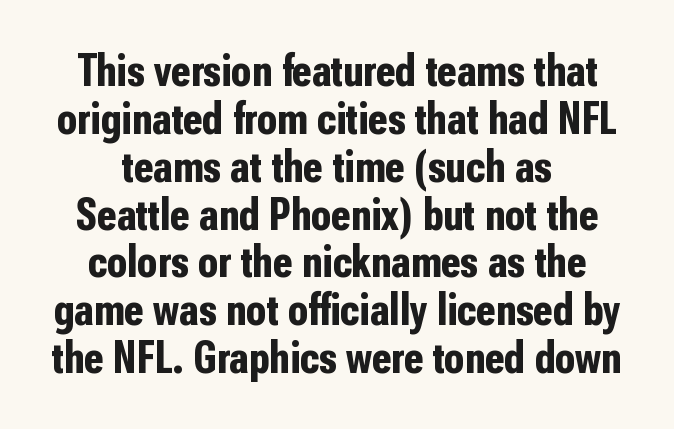
{"serif": "no", "italic": "no", "bold": "yes", "weight": "bold", "width": "condensed", "stroke_contrast": "low", "x_height": "medium", "monospaced": "no", "underline": "no", "align": "center", "line_spacing": "tight", "line_spacing_ratio": 1.04, "letter_spacing": "normal", "letter_spacing_em": 0.0, "glyph_px": 46}
